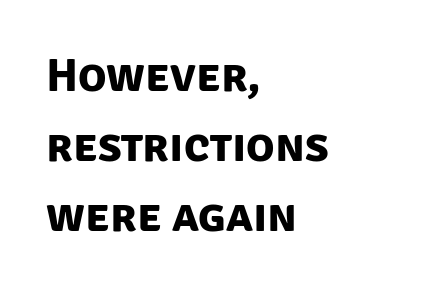
Q: Is the text bold? A: Yes.
Q: Is the typeface a serif or a sans-serif typeface? A: Sans-serif.
Q: Is the text underlined? A: No.
Q: How is the paragraph aligned? A: Left-aligned.
Q: Is the spacing between letters normal or unusually wide? A: Normal.
Q: Is the spacing between lines tight, normal or loose? A: Normal.
Q: Width (condensed, normal, or wide)? A: Normal.
Q: Stroke contrast? A: Low.
Q: x-height? A: Large.
Q: Monospaced? A: No.
